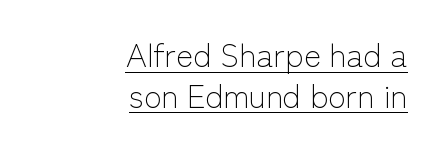
The image shows 32 px light sans-serif type, upright; set right-aligned, normal line spacing (1.27x), normal letter spacing, underlined; low stroke contrast and a medium x-height.
